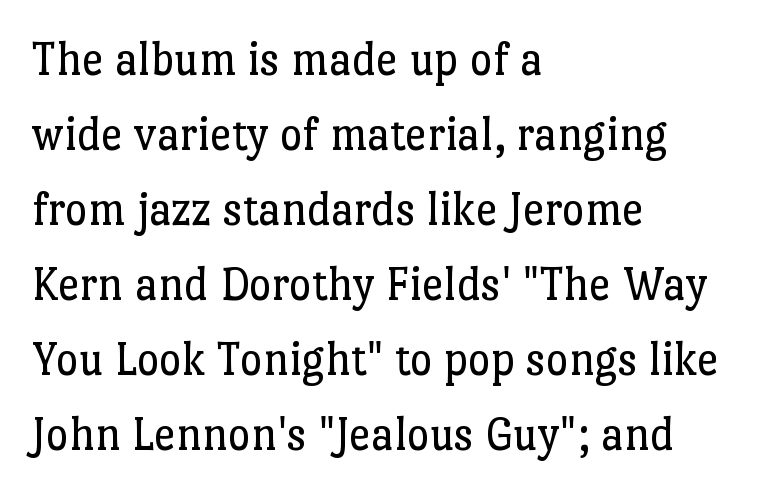
Posture: vertical. Letter spacing: default. Every row of glyphs begins at an identical x-position on the left. The cut favours lightness, reaching ordinary text weight at its darkest.
